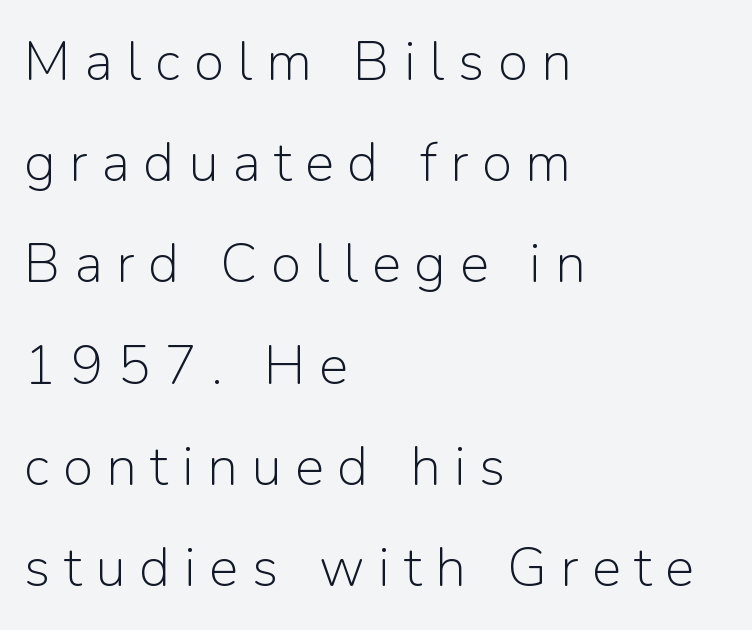
The image shows 55 px light sans-serif type, upright; set left-aligned, line spacing 1.84x, unusually wide letter spacing (+0.25 em), not underlined; low stroke contrast and a medium x-height.
